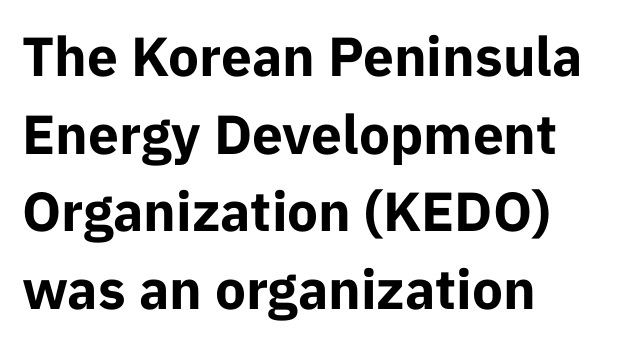
{"serif": "no", "italic": "no", "bold": "yes", "weight": "bold", "width": "normal", "stroke_contrast": "low", "x_height": "medium", "monospaced": "no", "underline": "no", "align": "left", "line_spacing": "normal", "line_spacing_ratio": 1.41, "letter_spacing": "normal", "letter_spacing_em": 0.0, "glyph_px": 55}
